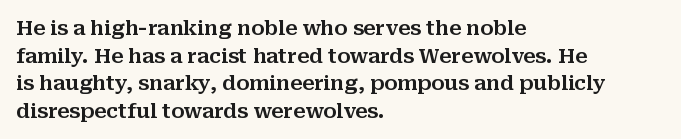
Q: Is the text italic (slanted)? A: No, it is upright.
Q: Is the text underlined? A: No.
Q: How is the paragraph aligned? A: Left-aligned.
Q: Is the spacing between letters normal or unusually wide? A: Normal.
Q: Is the spacing between lines tight, normal or loose? A: Normal.
